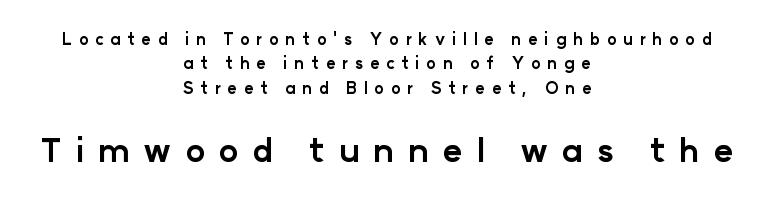
The text block is weighted toward neither margin, spreading evenly from the middle. The leading is moderate, giving the passage an even texture. The letters in the lower block stand taller than those in the block above. A typesetter would call this proportional, since set widths differ per character. In terms of letterspacing, this is a distinctly airy, spread setting. Students, this is bold: see how much ink each stroke carries.
